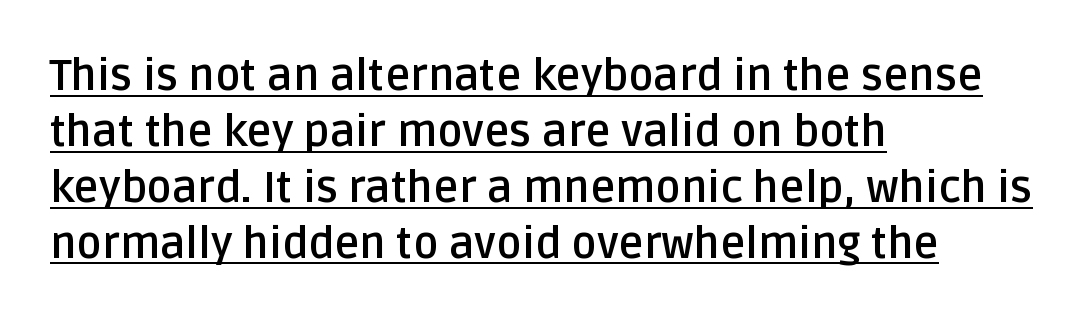
{"serif": "no", "italic": "no", "bold": "yes", "weight": "semibold", "width": "normal", "stroke_contrast": "low", "x_height": "large", "monospaced": "no", "underline": "yes", "align": "left", "line_spacing": "normal", "line_spacing_ratio": 1.3, "letter_spacing": "normal", "letter_spacing_em": 0.0, "glyph_px": 43}
